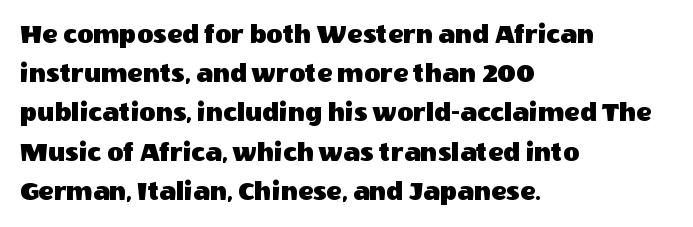
Regarding serifs, this sample does without them. The passage shown is typed in a proportional face where columns would drift. Quick note: interline space is typical. This sample uses an upright cut, with every glyph sitting square on the baseline.
